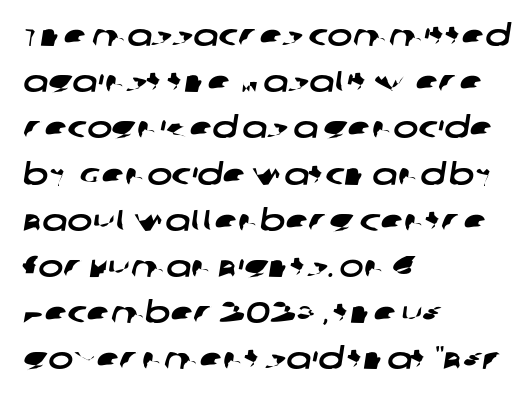
The image shows 30 px wide sans-serif type; set left-aligned, normal line spacing (1.54x), normal letter spacing, not underlined; low stroke contrast and a large x-height.
